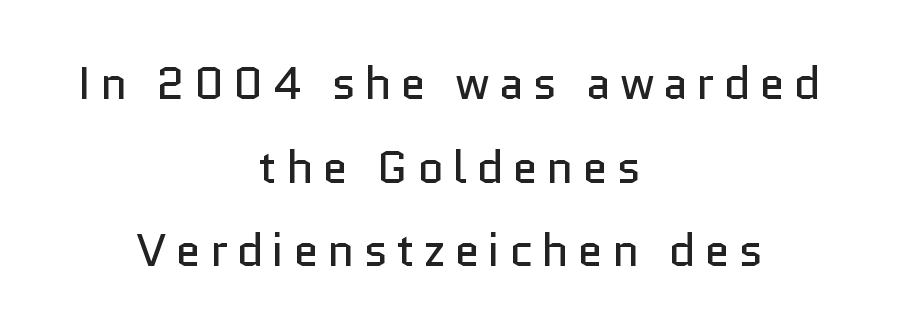
The paragraph has two soft edges and a firm central axis. Compared with a typical body face, this is equally light or lighter still. Do the letters lean? They stand straight. Do the characters align in a grid? No, the font is proportional.
